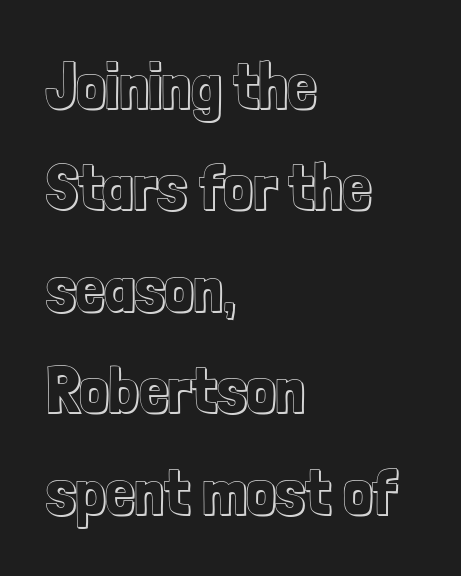
Letter spacing: default. The passage shown is not underscored anywhere. You could not count columns in this text — the font is proportionally spaced. The compositor pushed each line to the left boundary.
